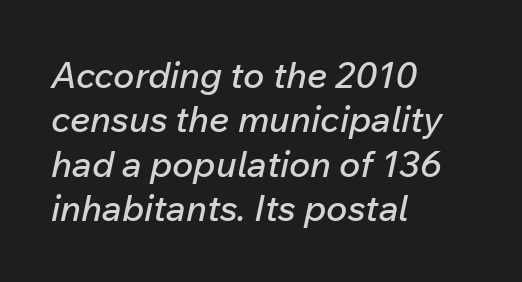
Each line starts at the same left margin while the right side varies. Words appear dense and cohesive because spacing is normal. The words here are not underlined. Style check: oblique.
